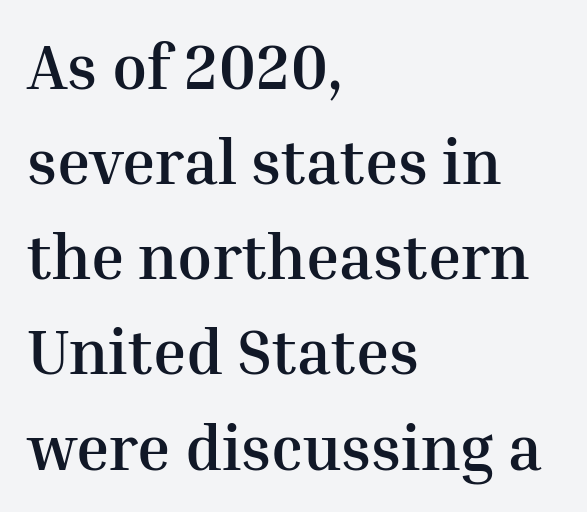
The image shows 63 px semibold serif type, upright; set left-aligned, normal line spacing (1.51x), normal letter spacing, not underlined; medium stroke contrast and a medium x-height.
